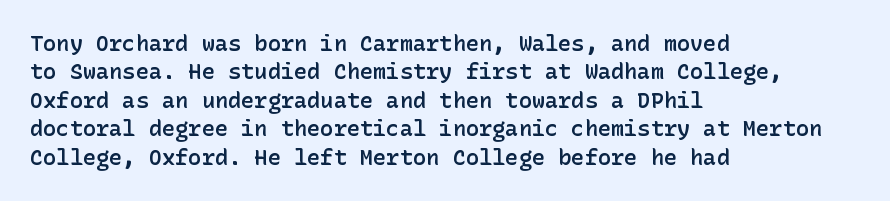
The image shows 22 px text type, upright; set left-aligned, normal line spacing (1.29x), normal letter spacing, not underlined.
